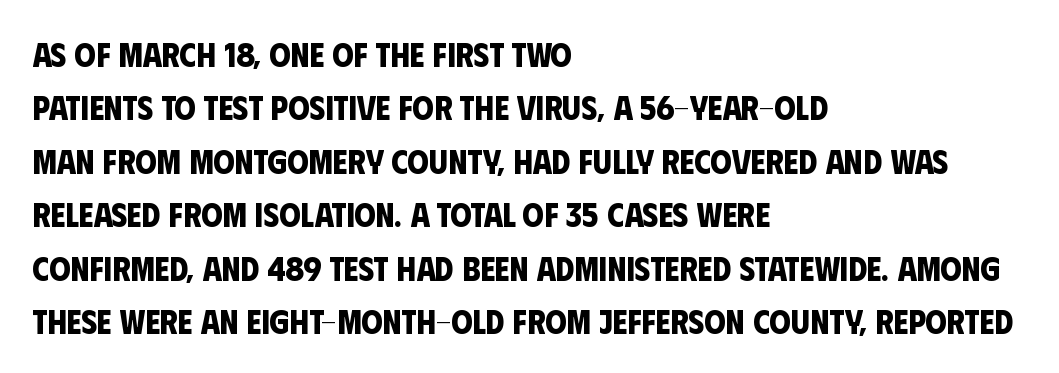
Character widths vary here, with narrow letters taking less room than wide ones. Typesetter's note: full bold, strokes at maximum text heaviness. Font category for this specimen: sans-serif. What stands out about the letter spacing? Nothing — it is the standard amount.
